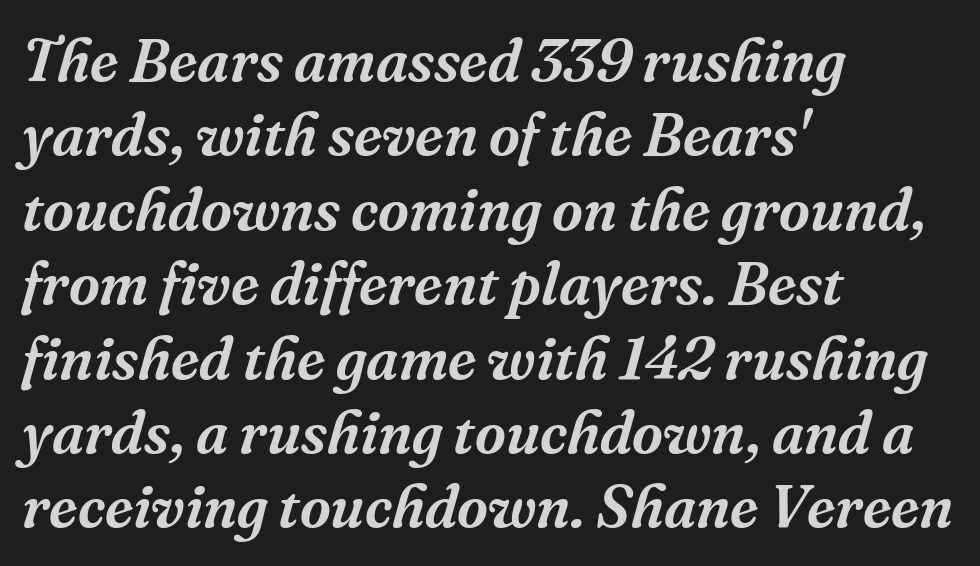
{"serif": "yes", "italic": "yes", "lean": "right", "slant_degrees": 16, "width": "normal", "stroke_contrast": "medium", "x_height": "medium", "monospaced": "no", "underline": "no", "align": "left", "line_spacing_ratio": 1.24, "letter_spacing": "normal", "letter_spacing_em": 0.0, "glyph_px": 60}
